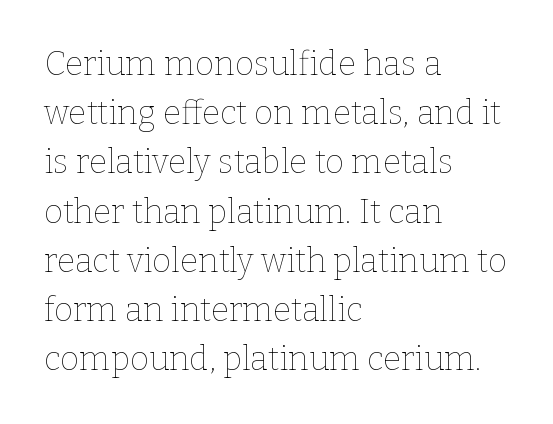
Q: Is the text bold? A: No.
Q: Is the text italic (slanted)? A: No, it is upright.
Q: Is the text underlined? A: No.
Q: How is the paragraph aligned? A: Left-aligned.
Q: Is the spacing between letters normal or unusually wide? A: Normal.
Q: Is the spacing between lines tight, normal or loose? A: Normal.
Q: Width (condensed, normal, or wide)? A: Normal.
Q: Stroke contrast? A: Low.
Q: x-height? A: Medium.
Q: Monospaced? A: No.
